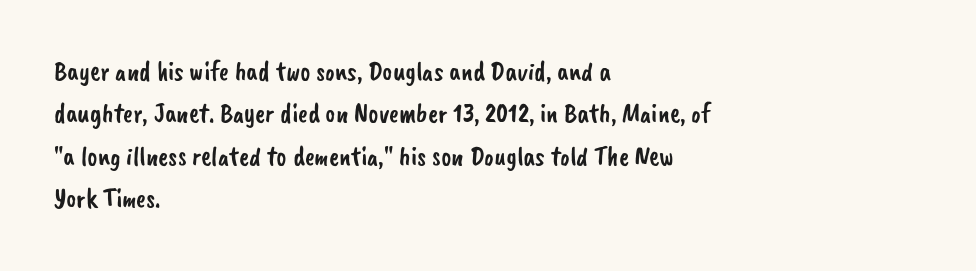
Q: Is the text underlined? A: No.
Q: How is the paragraph aligned? A: Left-aligned.
Q: Is the spacing between letters normal or unusually wide? A: Normal.
Q: Is the spacing between lines tight, normal or loose? A: Normal.
